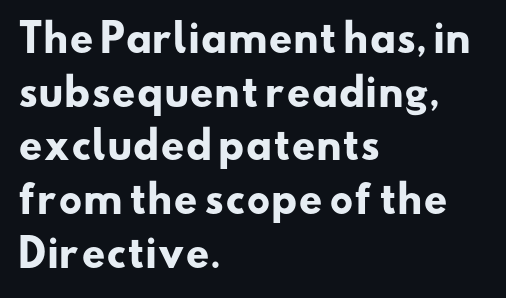
The image shows 37 px heavy, wide sans-serif type; set left-aligned, normal line spacing (1.45x), normal letter spacing, not underlined; low stroke contrast and a small x-height.
